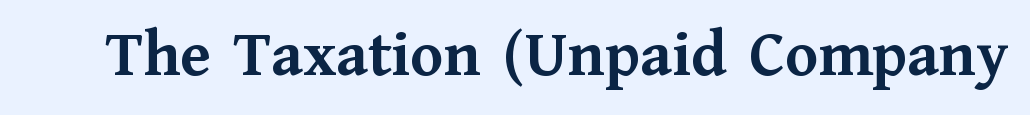
The image shows 67 px semibold serif type, upright; set normal letter spacing, not underlined; medium stroke contrast and a medium x-height.
